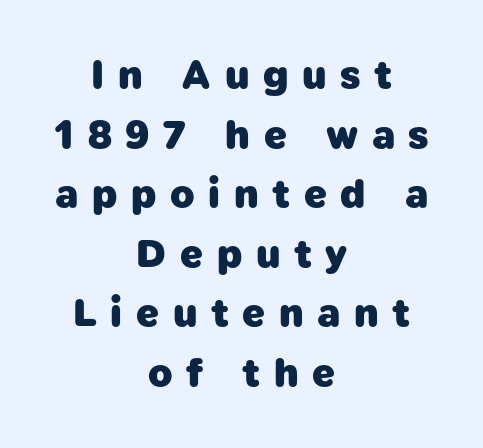
Q: Is the text bold? A: Yes.
Q: Is the typeface a serif or a sans-serif typeface? A: Sans-serif.
Q: Is the text underlined? A: No.
Q: How is the paragraph aligned? A: Centered.
Q: Is the spacing between letters normal or unusually wide? A: Unusually wide.
Q: Is the spacing between lines tight, normal or loose? A: Normal.
Q: Width (condensed, normal, or wide)? A: Normal.
Q: Stroke contrast? A: Low.
Q: x-height? A: Medium.
Q: Monospaced? A: No.
